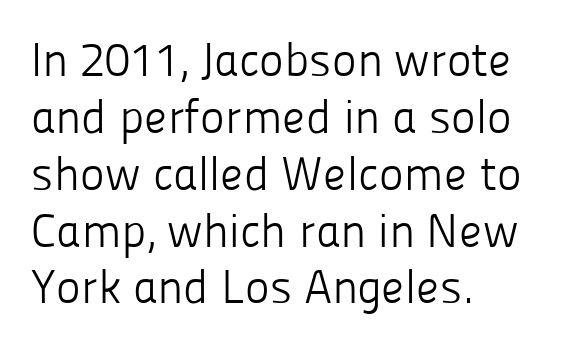
The rendering shows plain stroke endings on the letterforms — a sans-serif design. Tracking here is standard; glyphs follow each other at the usual distance. Think of a printed novel: that variable character pitch is what you see here. Each stroke keeps to a modest, everyday thickness or less.
